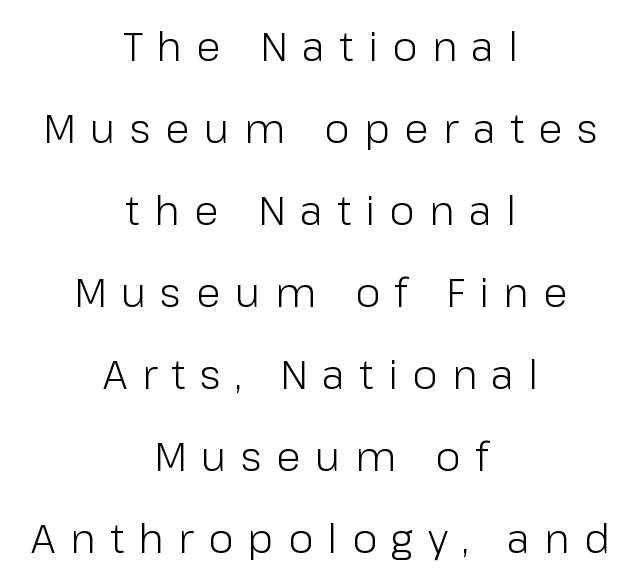
{"serif": "no", "italic": "no", "bold": "no", "weight": "light", "width": "normal", "stroke_contrast": "low", "x_height": "medium", "monospaced": "no", "underline": "no", "align": "center", "line_spacing": "loose", "line_spacing_ratio": 2.05, "letter_spacing": "wide", "letter_spacing_em": 0.36, "glyph_px": 40}
